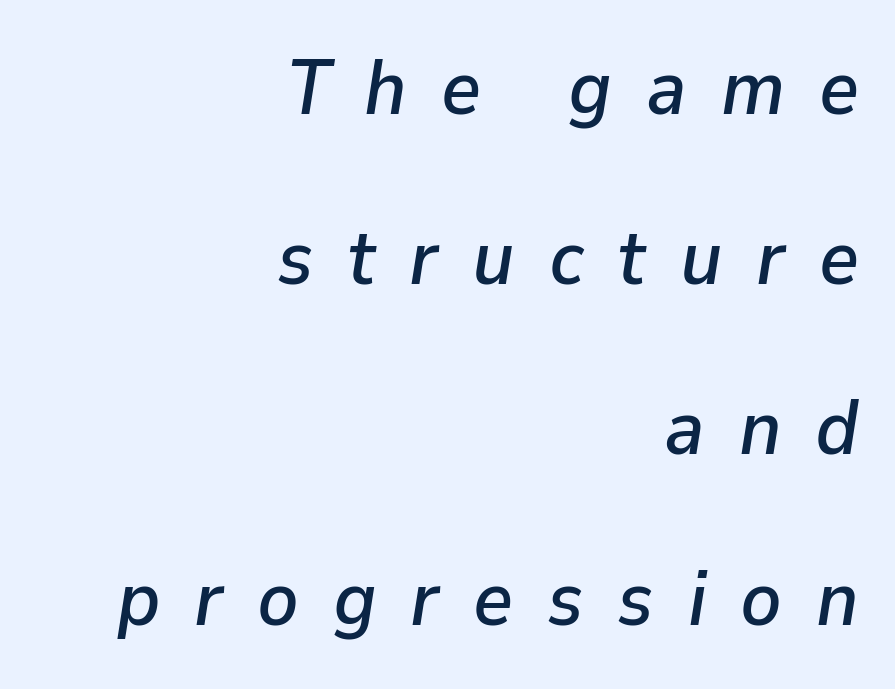
Vertical spacing — loose. Do the characters align in a grid? No, the font is proportional. Emphasis-style slanted type is in use. Each word looks stretched out because of the extra space between its letters. The lines in this sample share a right terminus and differ only in where they begin.
